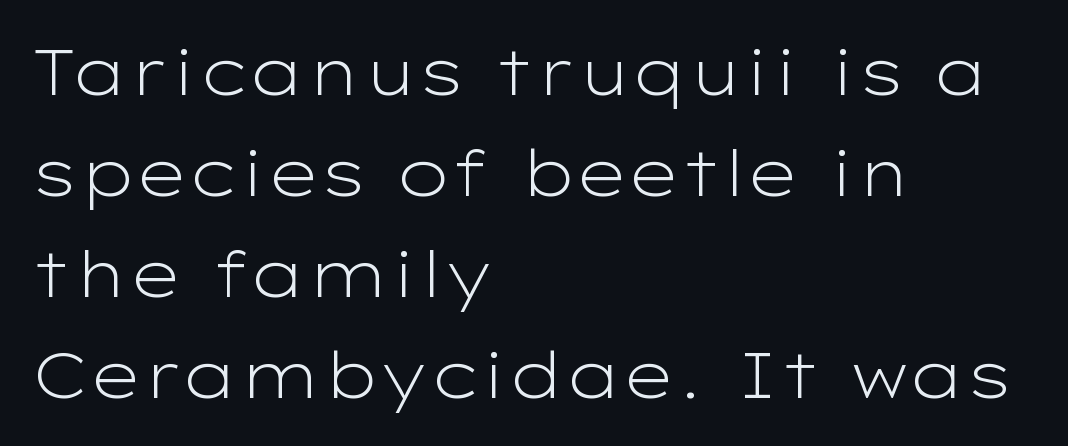
{"serif": "no", "italic": "no", "bold": "no", "weight": "light", "width": "wide", "stroke_contrast": "low", "x_height": "medium", "monospaced": "no", "underline": "no", "align": "left", "line_spacing": "normal", "line_spacing_ratio": 1.58, "letter_spacing": "normal", "letter_spacing_em": 0.0, "glyph_px": 64}
